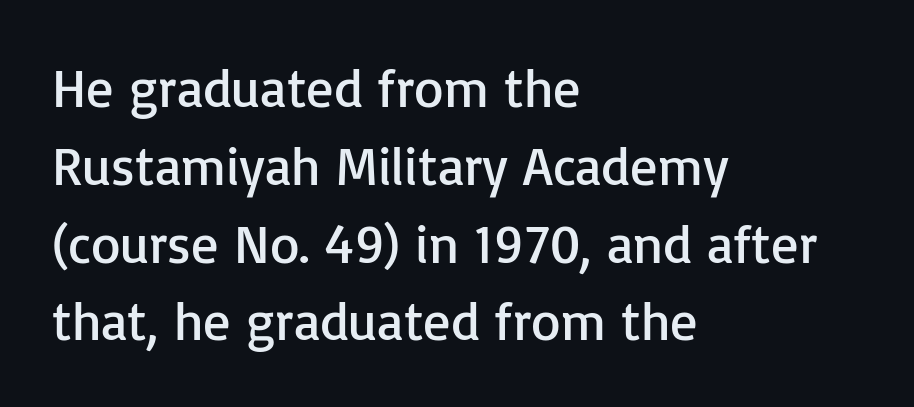
{"serif": "no", "italic": "no", "bold": "no", "weight": "regular", "width": "normal", "stroke_contrast": "low", "x_height": "medium", "monospaced": "no", "underline": "no", "align": "left", "line_spacing": "normal", "line_spacing_ratio": 1.44, "letter_spacing": "normal", "letter_spacing_em": 0.0, "glyph_px": 54}
